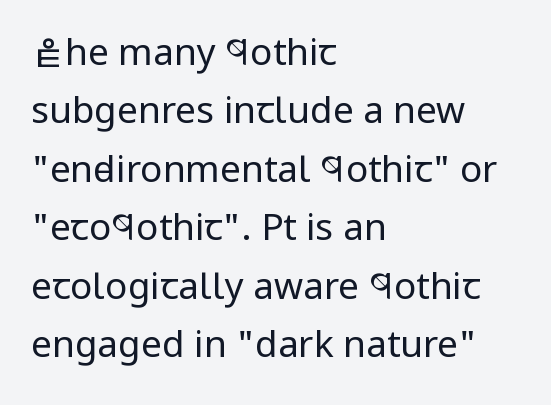
{"serif": "no", "italic": "no", "bold": "no", "weight": "regular", "width": "condensed", "stroke_contrast": "low", "x_height": "large", "monospaced": "no", "underline": "no", "align": "left", "line_spacing": "normal", "line_spacing_ratio": 1.58, "letter_spacing": "normal", "letter_spacing_em": 0.0, "glyph_px": 37}
